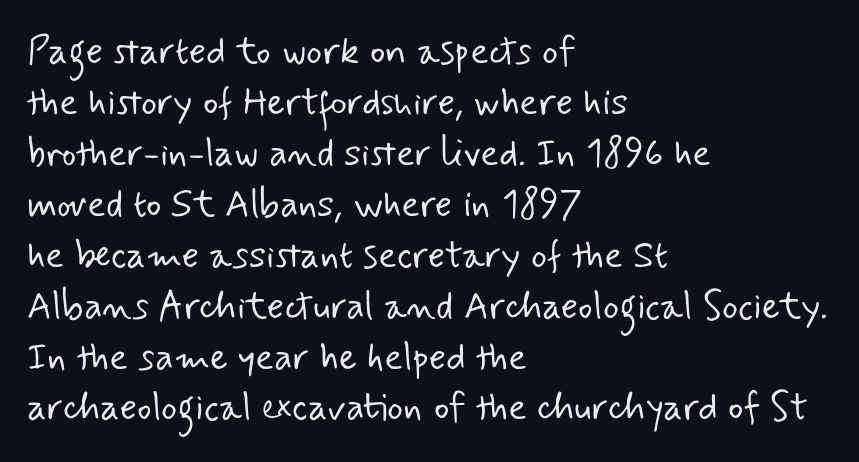
Q: Is the text bold? A: No.
Q: Is the typeface a serif or a sans-serif typeface? A: Sans-serif.
Q: Is the text underlined? A: No.
Q: How is the paragraph aligned? A: Left-aligned.
Q: Is the spacing between letters normal or unusually wide? A: Normal.
Q: Is the spacing between lines tight, normal or loose? A: Normal.
Q: Width (condensed, normal, or wide)? A: Normal.
Q: Stroke contrast? A: Low.
Q: x-height? A: Small.
Q: Monospaced? A: No.
